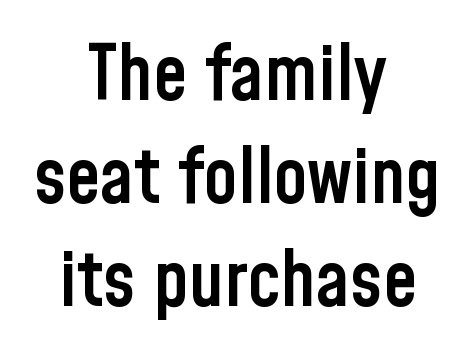
The leading is moderate, giving the passage an even texture. The space beneath each line is pristine and unruled. On the weight axis this lands at semibold, roughly 600. These lines are composed in type without serifs. Caption: multi-line text, centered on the measure.
